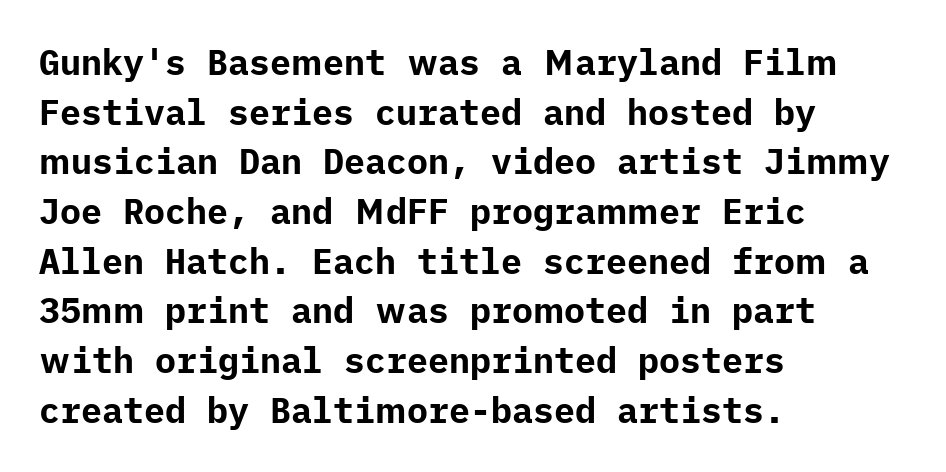
Check under the words: just untouched page. The typeface chosen for these lines omits serifs. The specimen reads as upright at a glance. A full-strength bold gives these letters their thick strokes. These lines keep a tight, regular rhythm from letter to letter.
